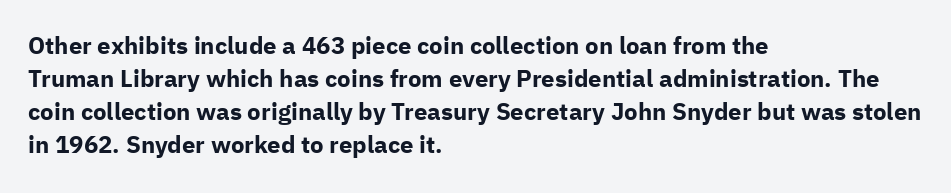
{"italic": "no", "bold": "yes", "underline": "no", "align": "left", "line_spacing": "normal", "line_spacing_ratio": 1.37, "letter_spacing": "normal", "letter_spacing_em": 0.0, "glyph_px": 24}
